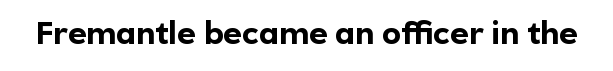
This sample has the flowing, uneven cadence of proportional lettering. This sample uses a sans-serif face. The lettering holds an erect, upright posture throughout. Here the glyphs are tracked normally, forming tight word shapes. Students, this is bold: see how much ink each stroke carries. The string is rendered with underlining switched off.
